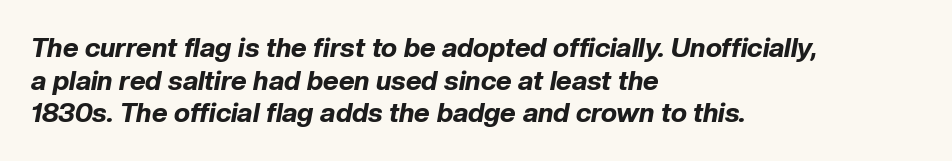
Q: Is the text bold? A: Yes.
Q: Is the text italic (slanted)? A: Yes, it leans right by about 10 degrees.
Q: Is the text underlined? A: No.
Q: How is the paragraph aligned? A: Left-aligned.
Q: Is the spacing between letters normal or unusually wide? A: Normal.
